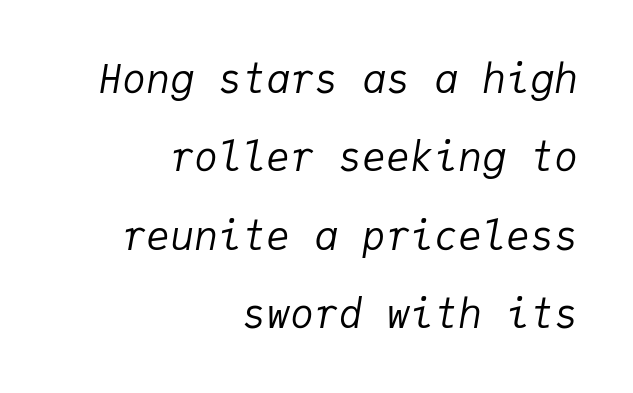
Italic: yes, the glyphs are oblique. The rendering uses a large line-height, opening up the rows. The setting favours the right margin, as signatures and pull-quotes sometimes do. Glyph-to-glyph distance matches everyday printed text.
